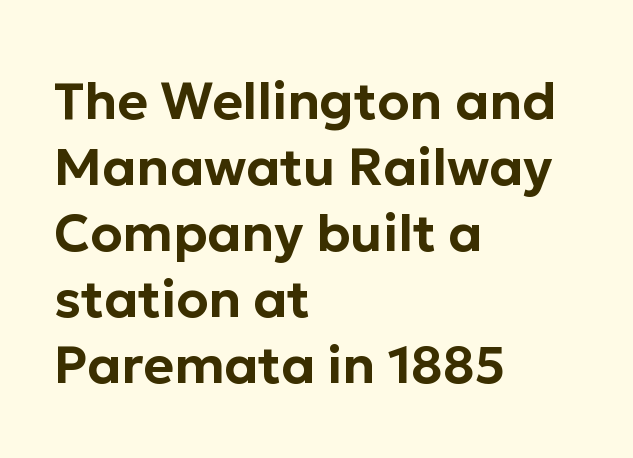
Q: Is the text italic (slanted)? A: No, it is upright.
Q: Is the typeface a serif or a sans-serif typeface? A: Sans-serif.
Q: Is the text underlined? A: No.
Q: How is the paragraph aligned? A: Left-aligned.
Q: Is the spacing between letters normal or unusually wide? A: Normal.
Q: Is the spacing between lines tight, normal or loose? A: Normal.
Q: Width (condensed, normal, or wide)? A: Normal.
Q: Stroke contrast? A: Low.
Q: x-height? A: Medium.
Q: Monospaced? A: No.
